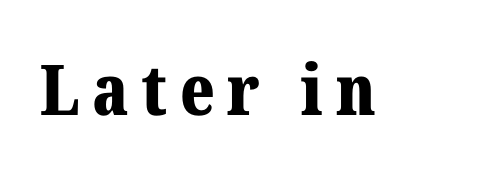
{"serif": "yes", "italic": "no", "bold": "yes", "weight": "bold", "width": "normal", "stroke_contrast": "medium", "x_height": "medium", "monospaced": "no", "underline": "no", "glyph_px": 70}
